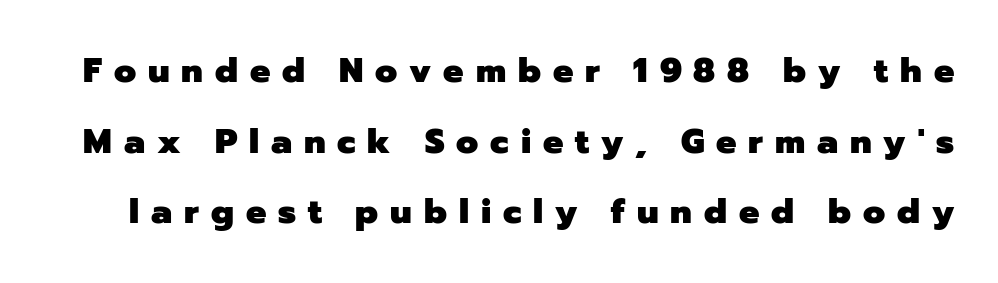
The image shows 34 px heavy sans-serif type, upright; set loose line spacing (2.08x), unusually wide letter spacing (+0.35 em), not underlined; low stroke contrast and a medium x-height.
